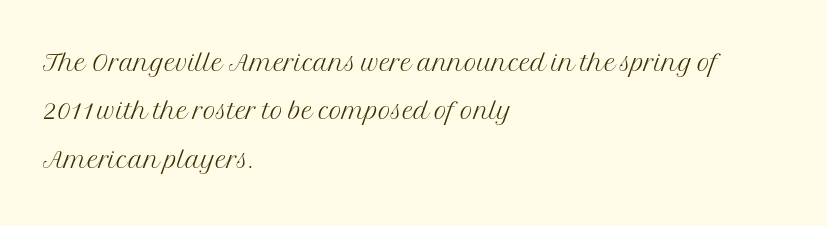
The image shows 35 px light serif type; set left-aligned, normal line spacing (1.38x), normal letter spacing, not underlined; medium stroke contrast and a medium x-height.
